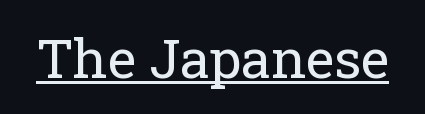
Q: Is the text bold? A: No.
Q: Is the text italic (slanted)? A: No, it is upright.
Q: Is the typeface a serif or a sans-serif typeface? A: Serif.
Q: Is the text underlined? A: Yes.
Q: Is the spacing between letters normal or unusually wide? A: Normal.
Q: Width (condensed, normal, or wide)? A: Normal.
Q: Stroke contrast? A: Low.
Q: x-height? A: Medium.
Q: Monospaced? A: No.
